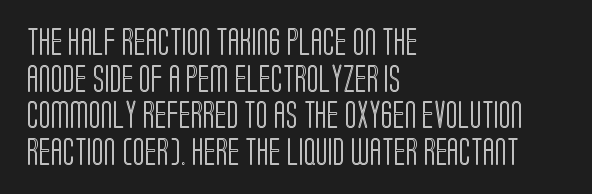
{"italic": "no", "width": "condensed", "x_height": "large", "monospaced": "no", "underline": "no", "align": "left", "line_spacing": "normal", "line_spacing_ratio": 1.31, "letter_spacing": "normal", "letter_spacing_em": 0.0, "glyph_px": 28}
